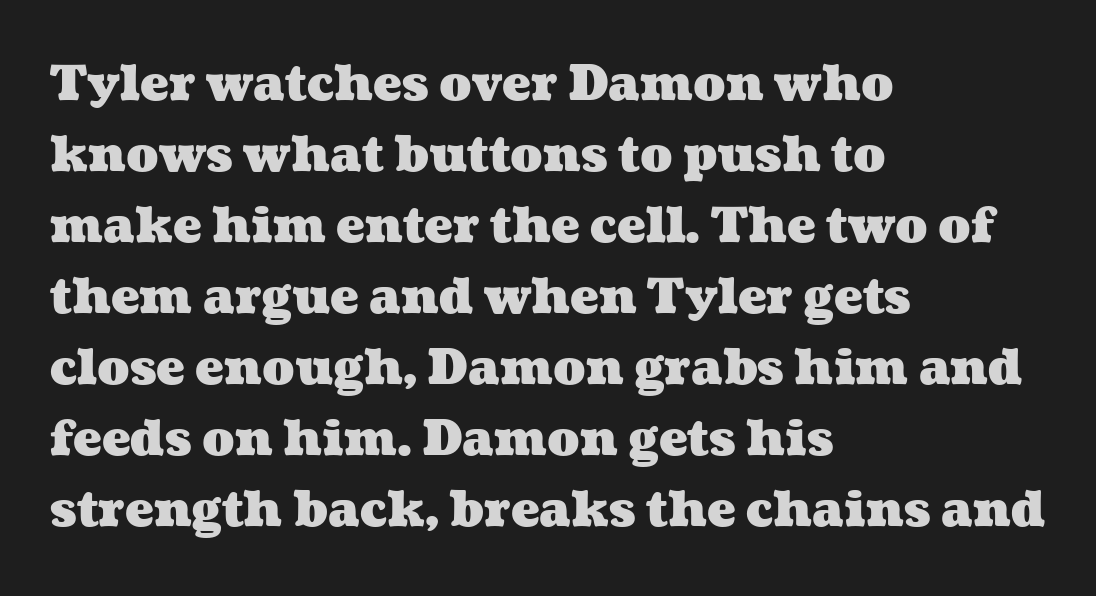
The image shows 48 px heavy, wide type; set left-aligned, normal line spacing (1.48x), normal letter spacing, not underlined; medium stroke contrast and a medium x-height.
